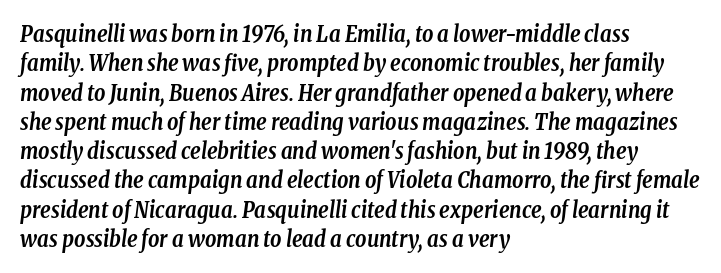
The image shows 22 px bold type, italic (leaning right); set left-aligned, normal line spacing (1.33x), normal letter spacing, not underlined.
